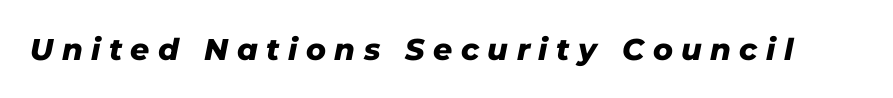
The image shows 30 px heavy type, italic (leaning right); set unusually wide letter spacing (+0.28 em), not underlined; low stroke contrast and a medium x-height.
